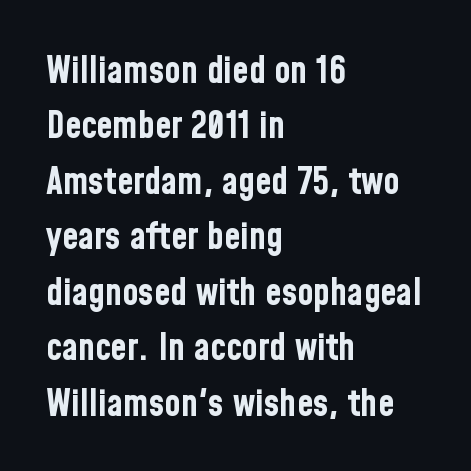
Q: Is the text bold? A: Yes.
Q: Is the text italic (slanted)? A: No, it is upright.
Q: Is the typeface a serif or a sans-serif typeface? A: Sans-serif.
Q: Is the text underlined? A: No.
Q: How is the paragraph aligned? A: Left-aligned.
Q: Is the spacing between letters normal or unusually wide? A: Normal.
Q: Is the spacing between lines tight, normal or loose? A: Normal.
Q: Width (condensed, normal, or wide)? A: Condensed.
Q: Stroke contrast? A: Low.
Q: x-height? A: Medium.
Q: Monospaced? A: No.
